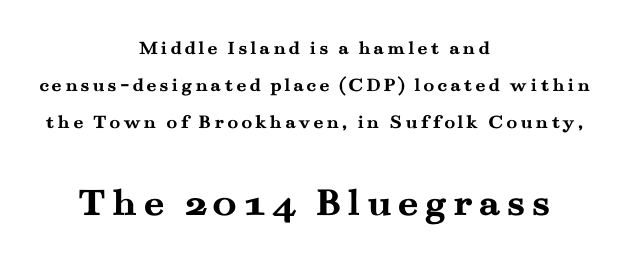
Q: Is the text bold? A: Yes.
Q: Is the text italic (slanted)? A: No, it is upright.
Q: Is the typeface a serif or a sans-serif typeface? A: Serif.
Q: Is the text underlined? A: No.
Q: How is the paragraph aligned? A: Centered.
Q: Which block of text is set in a larger size, the first (top) or the second (bottom)? A: The second (bottom) one.
Q: Width (condensed, normal, or wide)? A: Wide.
Q: Stroke contrast? A: Medium.
Q: x-height? A: Small.
Q: Monospaced? A: No.
